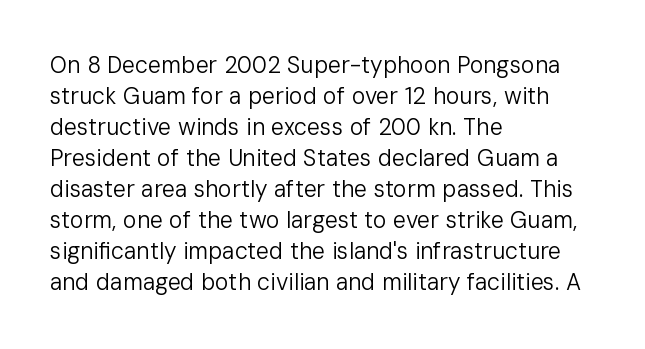
Q: Is the text bold? A: No.
Q: Is the text italic (slanted)? A: No, it is upright.
Q: Is the text underlined? A: No.
Q: How is the paragraph aligned? A: Left-aligned.
Q: Is the spacing between letters normal or unusually wide? A: Normal.
Q: Is the spacing between lines tight, normal or loose? A: Normal.
